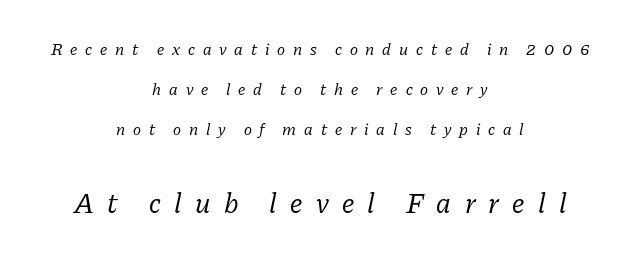
Every character sits at an angle, as italics do. Old-style or modern, the face here clearly has serifs. Quick note: underline off. You could only call the tracking loose — the letters float apart. The letters advance in unequal steps, a hallmark of proportional type.
